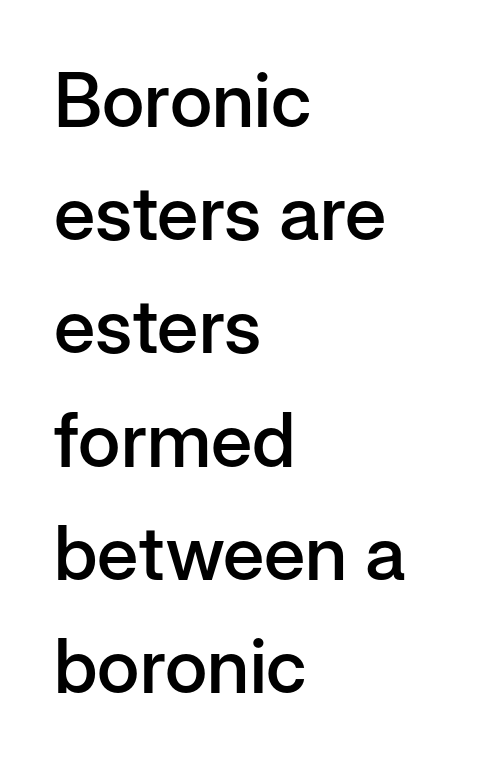
The image shows 75 px semibold sans-serif type, upright; set left-aligned, normal line spacing (1.51x), normal letter spacing, not underlined; low stroke contrast and a medium x-height.
